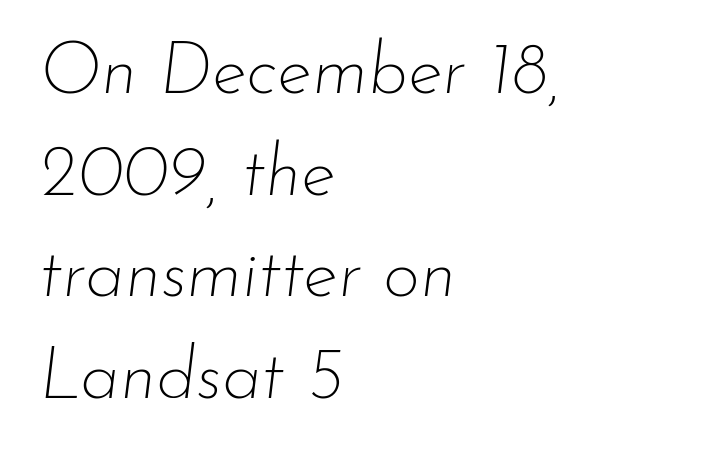
Q: Is the text bold? A: No.
Q: Is the text italic (slanted)? A: Yes, it leans right by about 7 degrees.
Q: Is the text underlined? A: No.
Q: How is the paragraph aligned? A: Left-aligned.
Q: Is the spacing between letters normal or unusually wide? A: Normal.
Q: Is the spacing between lines tight, normal or loose? A: Normal.
Q: Width (condensed, normal, or wide)? A: Normal.
Q: Stroke contrast? A: Low.
Q: x-height? A: Small.
Q: Monospaced? A: No.
